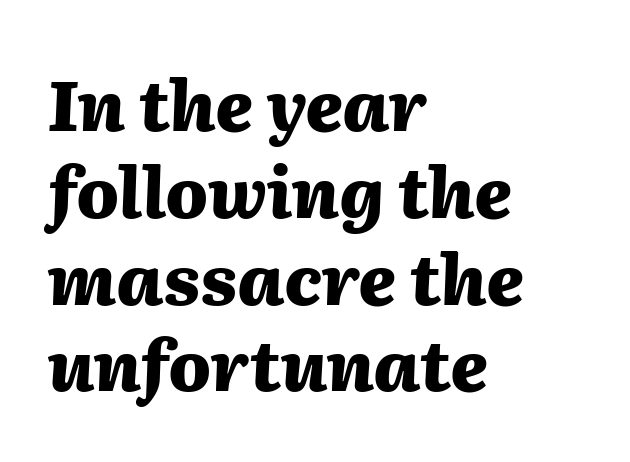
The face used here is proportionally spaced, like ordinary book or web type. Each line starts at the same left margin while the right side varies. Check the space under the baseline: it is left empty. Does the lettering tilt? It does — this is italic.
